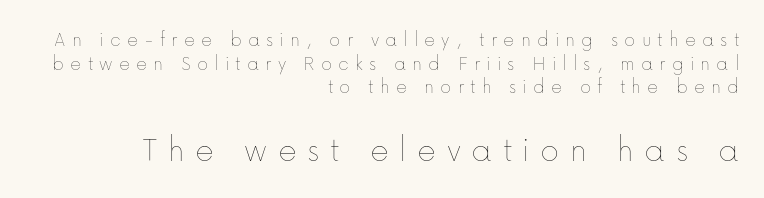
Q: Is the text bold? A: No.
Q: Is the text italic (slanted)? A: No, it is upright.
Q: Is the text underlined? A: No.
Q: How is the paragraph aligned? A: Right-aligned.
Q: Is the spacing between letters normal or unusually wide? A: Unusually wide.
Q: Is the spacing between lines tight, normal or loose? A: Tight.
Q: Which block of text is set in a larger size, the first (top) or the second (bottom)? A: The second (bottom) one.
Q: Width (condensed, normal, or wide)? A: Normal.
Q: Stroke contrast? A: Low.
Q: x-height? A: Medium.
Q: Monospaced? A: No.
